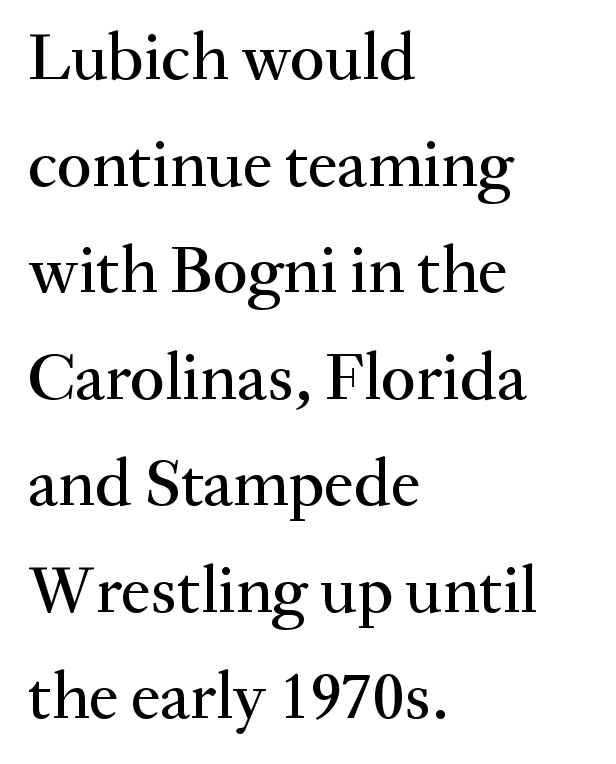
The image shows 67 px serif type, upright; set left-aligned, normal line spacing (1.59x), normal letter spacing, not underlined; medium stroke contrast and a small x-height.
